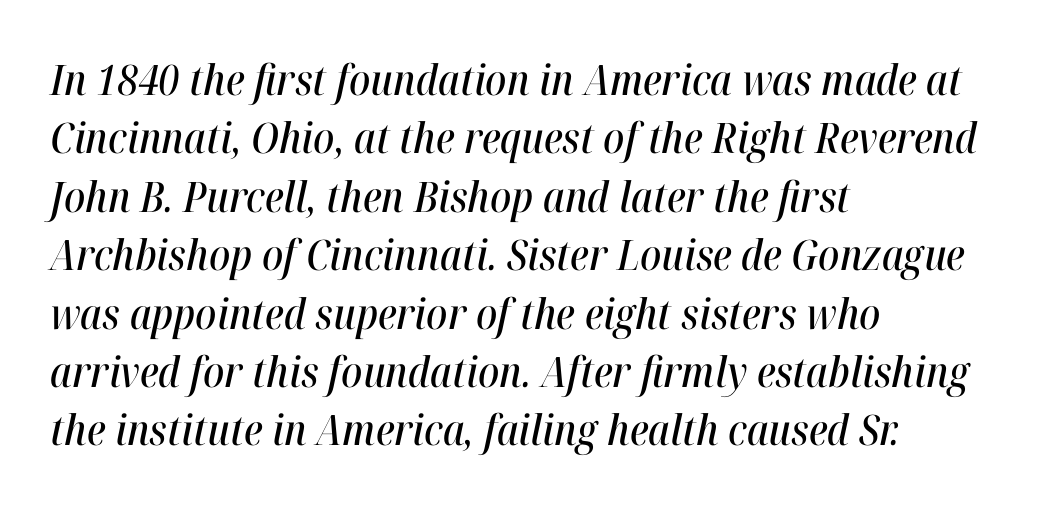
The image shows 42 px condensed type, italic (leaning right); set left-aligned, normal line spacing (1.39x), normal letter spacing, not underlined; high stroke contrast and a medium x-height.
